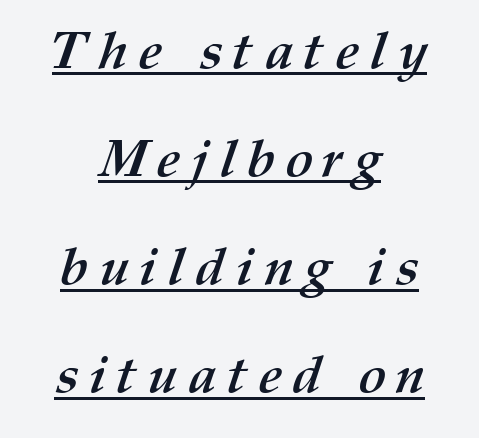
Q: Is the text bold? A: Yes.
Q: Is the text underlined? A: Yes.
Q: How is the paragraph aligned? A: Centered.
Q: Is the spacing between letters normal or unusually wide? A: Unusually wide.
Q: Is the spacing between lines tight, normal or loose? A: Loose.
Q: Width (condensed, normal, or wide)? A: Normal.
Q: Stroke contrast? A: Medium.
Q: x-height? A: Medium.
Q: Monospaced? A: No.
